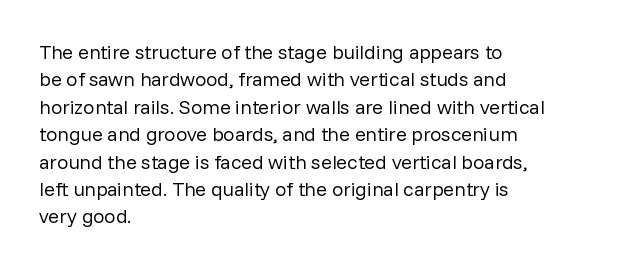
Q: Is the text bold? A: No.
Q: Is the text italic (slanted)? A: No, it is upright.
Q: Is the text underlined? A: No.
Q: How is the paragraph aligned? A: Left-aligned.
Q: Is the spacing between letters normal or unusually wide? A: Normal.
Q: Is the spacing between lines tight, normal or loose? A: Normal.
